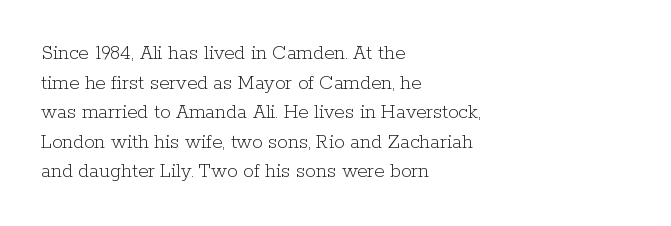
Quick note: underline off. Do the letters lean? They stand straight. The text block is weighted toward the left margin, trailing off unevenly rightward. This rendering leaves character spacing at its baseline value. Vertical spacing — default.
